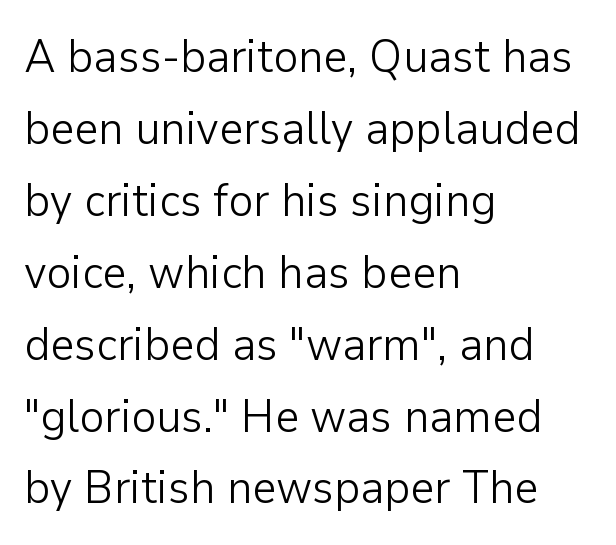
The face looks like a standard text weight, possibly lighter. The passage shown is typed in a proportional face where columns would drift. The space directly below the letters is spotless. Short and long lines alike share a common starting point at left. The space between consecutive lines is moderate.
